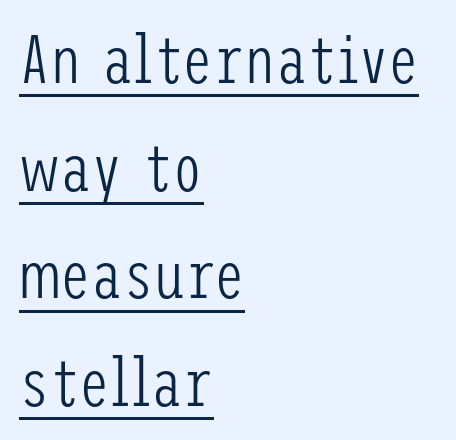
This rendering features underlined lettering. This sample is left-justified, so line endings fall wherever the words run out. The block of text has a typical density, with ordinary space between rows. The text was rendered using a sans face with plain stroke endings. Standard letterfit; no display-style spreading of the glyphs. Ordinary non-slanted type is in use.
